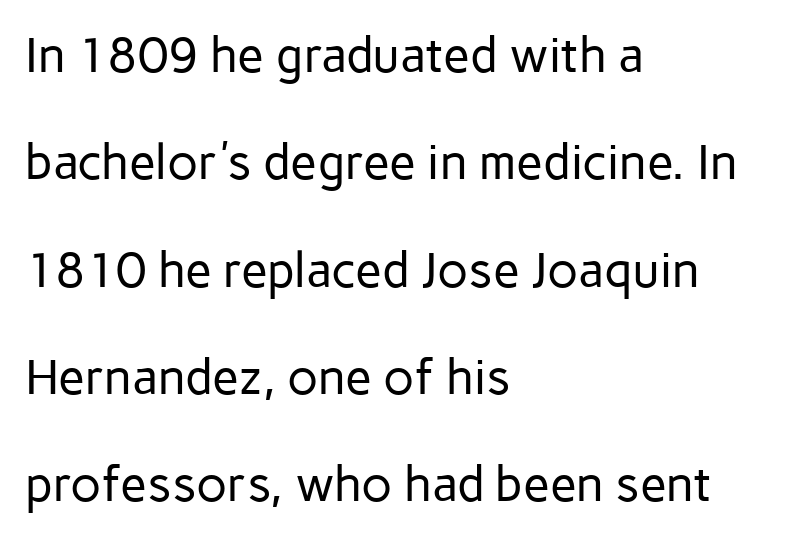
The image shows 49 px regular-weight sans-serif type, upright; set left-aligned, loose line spacing (2.19x), normal letter spacing, not underlined; low stroke contrast and a medium x-height.
